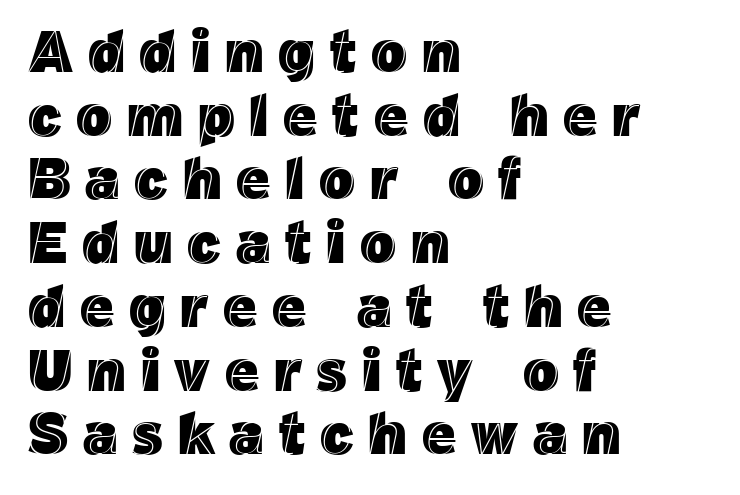
{"italic": "no", "width": "normal", "x_height": "medium", "monospaced": "no", "underline": "no", "align": "left", "line_spacing": "tight", "line_spacing_ratio": 1.08, "letter_spacing": "wide", "letter_spacing_em": 0.25, "glyph_px": 59}
